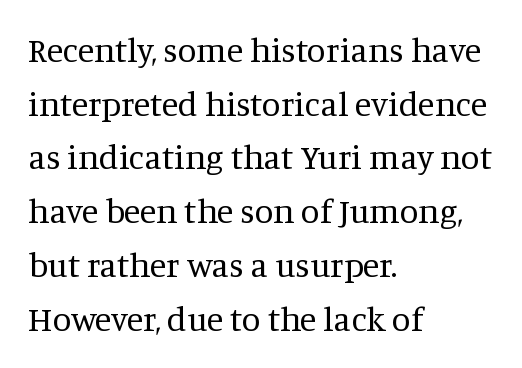
{"serif": "yes", "italic": "no", "bold": "no", "weight": "regular", "width": "normal", "stroke_contrast": "medium", "x_height": "large", "monospaced": "no", "underline": "no", "align": "left", "line_spacing": "normal", "line_spacing_ratio": 1.58, "letter_spacing": "normal", "letter_spacing_em": 0.0, "glyph_px": 34}
